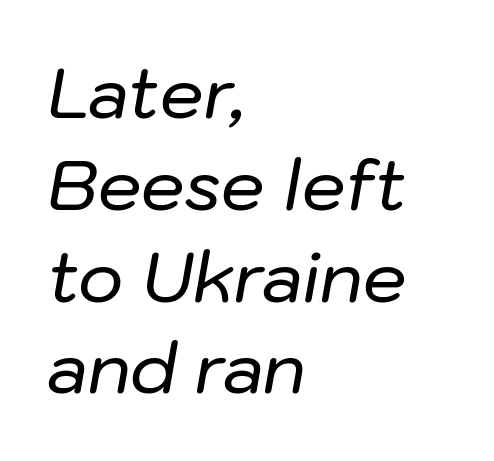
{"italic": "yes", "lean": "right", "slant_degrees": 10, "width": "normal", "stroke_contrast": "low", "x_height": "medium", "monospaced": "no", "underline": "no", "align": "left", "line_spacing": "normal", "line_spacing_ratio": 1.33, "letter_spacing": "normal", "letter_spacing_em": 0.0, "glyph_px": 69}
